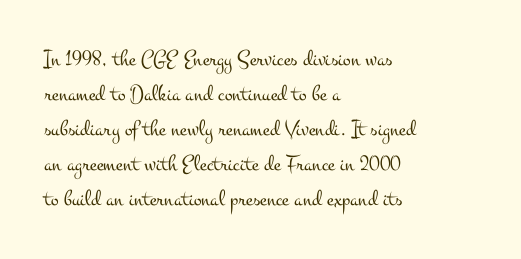
The image shows 23 px text type; set left-aligned, normal line spacing (1.52x), normal letter spacing, not underlined.
